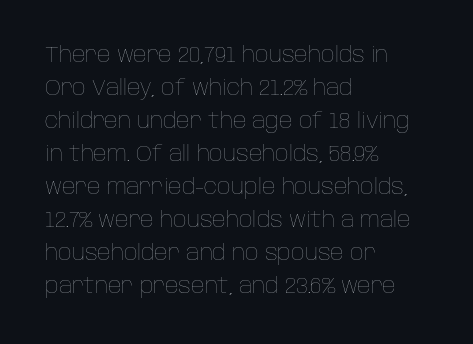
No italicization has been applied; the sample stays upright. This rendering features lettering with no underline. Summary of weight: not heavy and not bold. The typesetter chose a ragged-right arrangement here. The vertical gap from one line to the next is medium.
